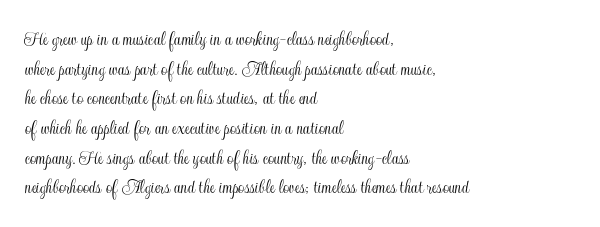
The passage shown stacks its lines at a standard gap. Look at the tracking — it's just the regular setting, nothing added. Underlining? Definitely not there. One-word summary of the alignment: left.
